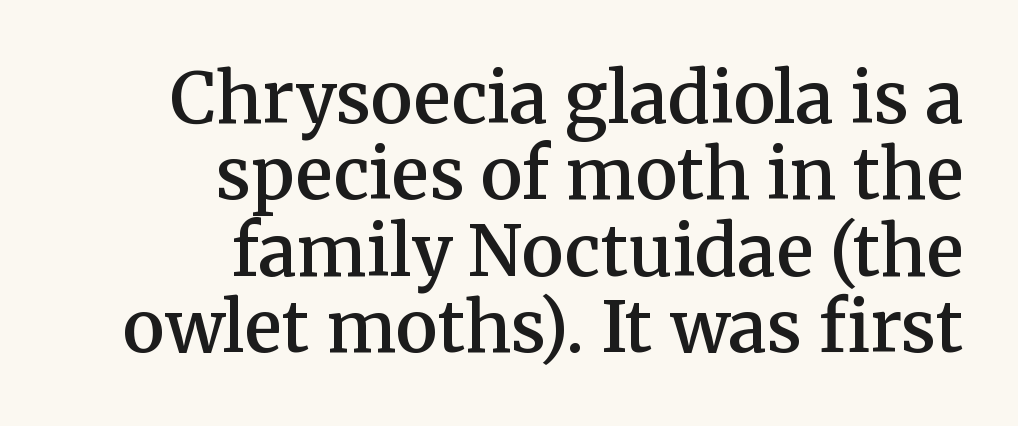
{"serif": "yes", "italic": "no", "bold": "semi", "weight": "semibold", "width": "normal", "stroke_contrast": "medium", "x_height": "medium", "monospaced": "no", "underline": "no", "align": "right", "line_spacing": "tight", "line_spacing_ratio": 1.09, "letter_spacing": "normal", "letter_spacing_em": 0.0, "glyph_px": 70}
